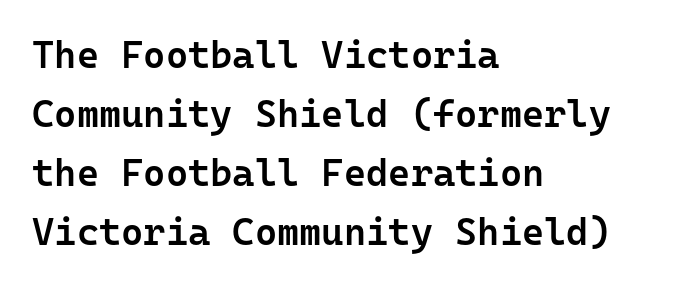
Q: Is the text bold? A: Semi-bold.
Q: Is the text italic (slanted)? A: No, it is upright.
Q: Is the typeface a serif or a sans-serif typeface? A: Sans-serif.
Q: Is the text underlined? A: No.
Q: How is the paragraph aligned? A: Left-aligned.
Q: Is the spacing between letters normal or unusually wide? A: Normal.
Q: Is the spacing between lines tight, normal or loose? A: Normal.
Q: Width (condensed, normal, or wide)? A: Normal.
Q: Stroke contrast? A: Low.
Q: x-height? A: Medium.
Q: Monospaced? A: Yes.
